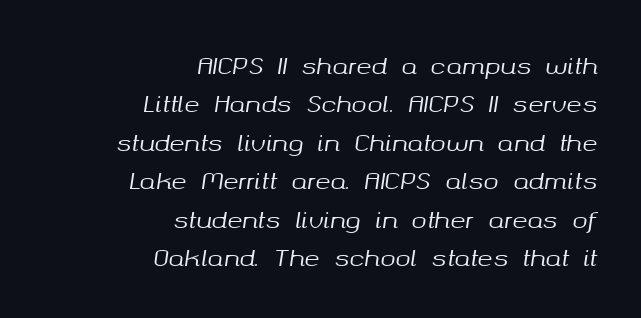
The image shows 23 px text type, italic (leaning right); set right-aligned, normal line spacing (1.67x), normal letter spacing, not underlined.
